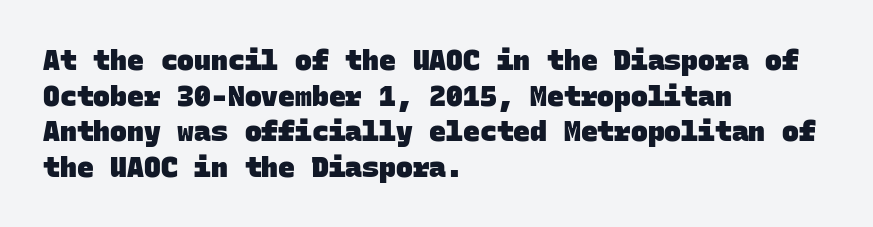
Q: Is the text bold? A: Yes.
Q: Is the typeface a serif or a sans-serif typeface? A: Sans-serif.
Q: Is the text underlined? A: No.
Q: How is the paragraph aligned? A: Left-aligned.
Q: Is the spacing between letters normal or unusually wide? A: Normal.
Q: Is the spacing between lines tight, normal or loose? A: Normal.
Q: Width (condensed, normal, or wide)? A: Normal.
Q: Stroke contrast? A: Low.
Q: x-height? A: Large.
Q: Monospaced? A: Yes.
